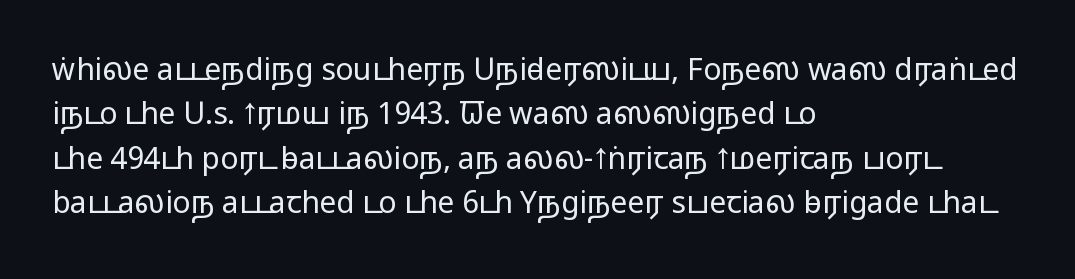
The image shows 30 px regular-weight, wide sans-serif type, upright; set left-aligned, normal line spacing (1.48x), normal letter spacing, not underlined; low stroke contrast and a medium x-height.
